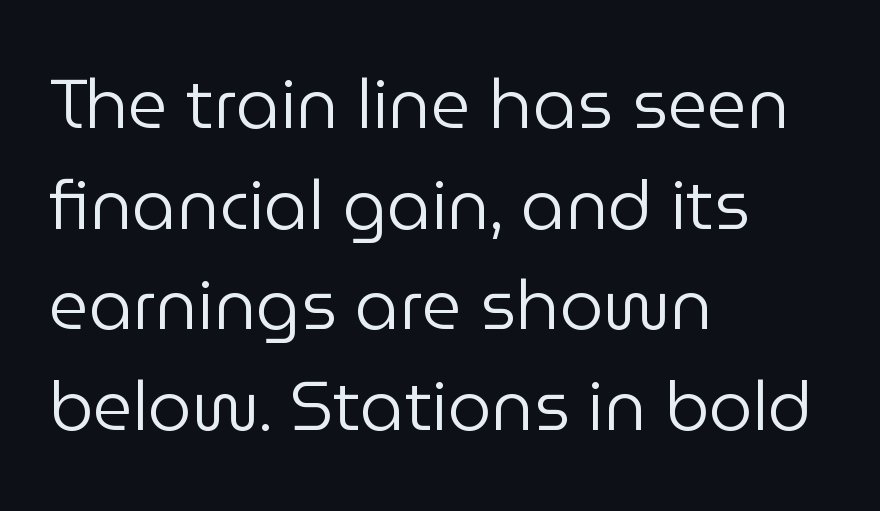
Nobody drew a line under any word here. The text was rendered using a sans face with plain stroke endings. Posture: straight, roman, zero tilt. One glance says typical: line gaps are just what's usual.
